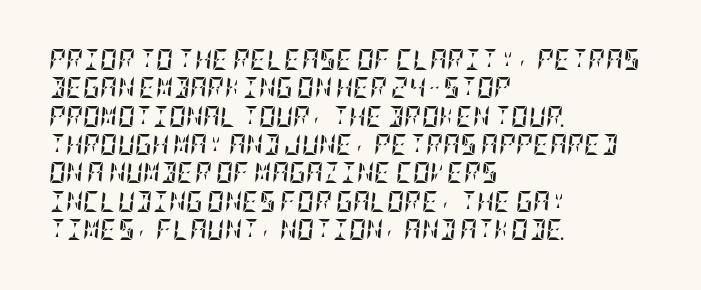
{"italic": "yes", "lean": "right", "slant_degrees": 5, "bold": "yes", "underline": "no", "align": "left", "line_spacing": "normal", "line_spacing_ratio": 1.35, "letter_spacing": "normal", "letter_spacing_em": 0.0, "glyph_px": 21}
